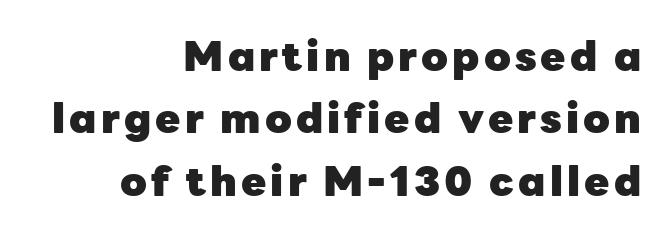
{"serif": "no", "italic": "no", "bold": "yes", "weight": "heavy", "width": "normal", "stroke_contrast": "low", "x_height": "medium", "monospaced": "no", "underline": "no", "align": "right", "line_spacing": "normal", "line_spacing_ratio": 1.52, "glyph_px": 41}
